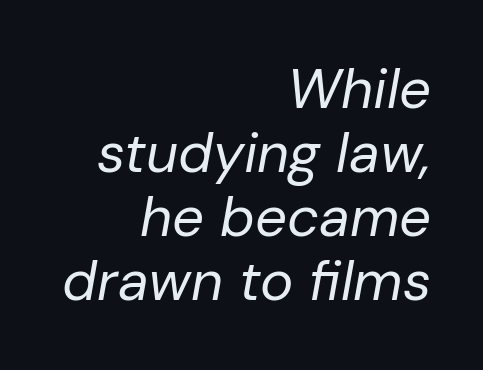
The strip under each line holds only bare page. The specimen reads as italic at a glance. Caption: multi-line text, flush right, ragged left. Ink coverage per letter is moderate at most.
